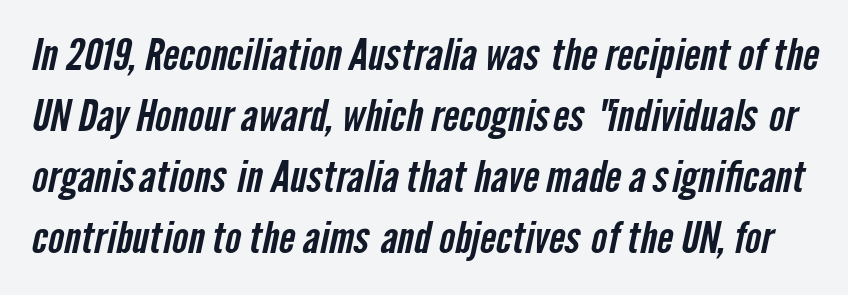
Has an underline been added? It has not. Note the varied advance widths — an 'i' is clearly narrower than an 'm'. Honestly, the row spacing looks completely unremarkable. Students, note that the glyphs here touch the page at normal intervals. You can tell from the bare stems that sans-serif type was used.
